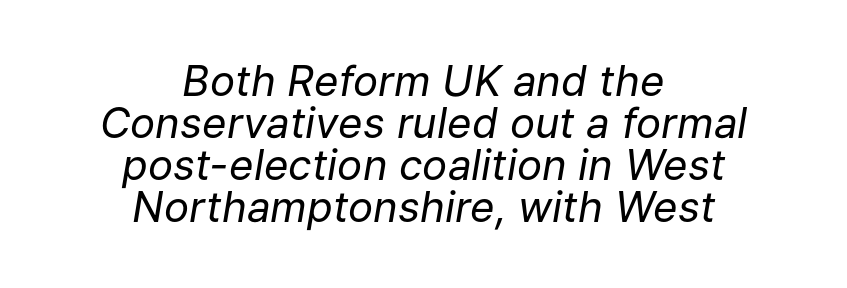
{"italic": "yes", "lean": "right", "slant_degrees": 9, "bold": "no", "weight": "regular", "width": "normal", "stroke_contrast": "low", "x_height": "medium", "monospaced": "no", "underline": "no", "align": "center", "line_spacing": "tight", "line_spacing_ratio": 1.0, "letter_spacing": "normal", "letter_spacing_em": 0.0, "glyph_px": 42}
